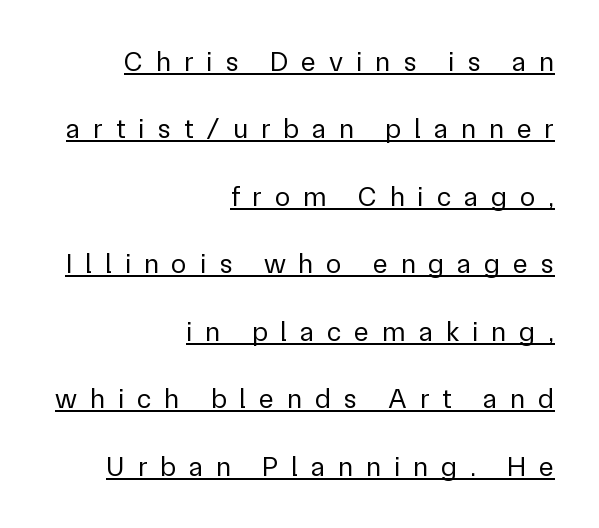
Q: Is the text bold? A: No.
Q: Is the text italic (slanted)? A: No, it is upright.
Q: Is the typeface a serif or a sans-serif typeface? A: Sans-serif.
Q: Is the text underlined? A: Yes.
Q: How is the paragraph aligned? A: Right-aligned.
Q: Is the spacing between letters normal or unusually wide? A: Unusually wide.
Q: Is the spacing between lines tight, normal or loose? A: Loose.
Q: Width (condensed, normal, or wide)? A: Normal.
Q: Stroke contrast? A: Low.
Q: x-height? A: Medium.
Q: Monospaced? A: No.
